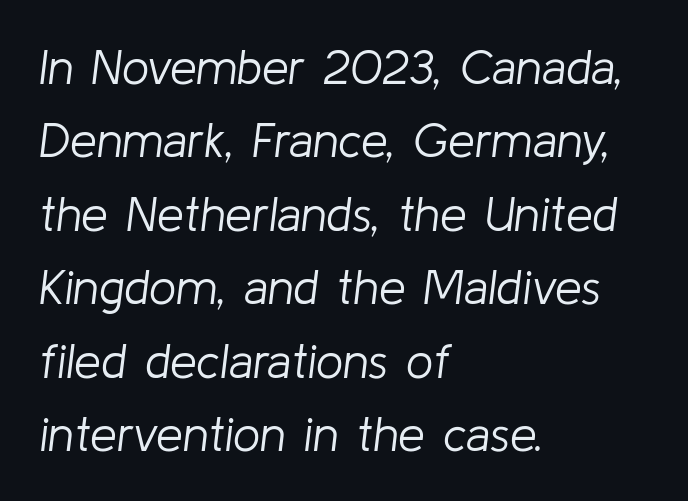
Q: Is the text bold? A: No.
Q: Is the text italic (slanted)? A: Yes, it leans right by about 8 degrees.
Q: Is the text underlined? A: No.
Q: How is the paragraph aligned? A: Left-aligned.
Q: Is the spacing between letters normal or unusually wide? A: Normal.
Q: Is the spacing between lines tight, normal or loose? A: Normal.
Q: Width (condensed, normal, or wide)? A: Normal.
Q: Stroke contrast? A: Low.
Q: x-height? A: Medium.
Q: Monospaced? A: No.
